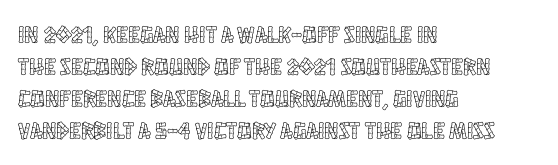
Just letters on the line, the space beneath them empty. Honestly, the row spacing looks completely unremarkable. No italicization has been applied; the sample stays upright. Teacher's note: observe the even left margin — that is flush-left alignment. Glyph-to-glyph distance matches everyday printed text.
